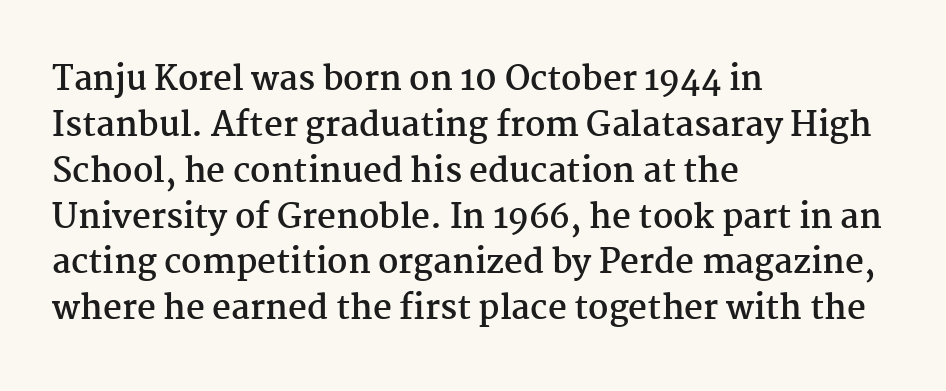
Q: Is the text bold? A: Yes.
Q: Is the text italic (slanted)? A: No, it is upright.
Q: Is the typeface a serif or a sans-serif typeface? A: Serif.
Q: Is the text underlined? A: No.
Q: How is the paragraph aligned? A: Left-aligned.
Q: Is the spacing between letters normal or unusually wide? A: Normal.
Q: Is the spacing between lines tight, normal or loose? A: Normal.
Q: Width (condensed, normal, or wide)? A: Normal.
Q: Stroke contrast? A: Medium.
Q: x-height? A: Medium.
Q: Monospaced? A: No.
